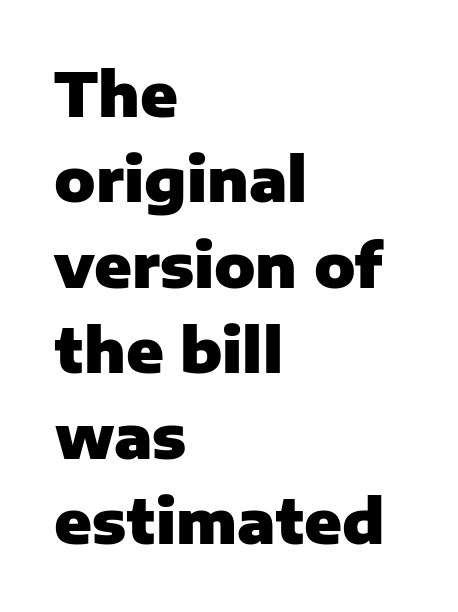
The area under the type is left untouched. Letterform terminals end flat and unadorned throughout the passage. The rendering uses a moderate line-height, typical for paragraphs. A dark, heavy texture on the line: the type is bold. A typesetter would call this proportional, since set widths differ per character.
